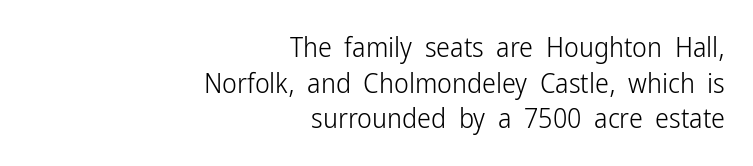
Style check: upright. Horizontally, the lines are justified to the trailing edge only. A typesetter would call this proportional, since set widths differ per character. These lines keep a tight, regular rhythm from letter to letter. The font sits on the lighter half of the weight spectrum, regular included. I'd call this a sans setting — the letters go barefoot.
